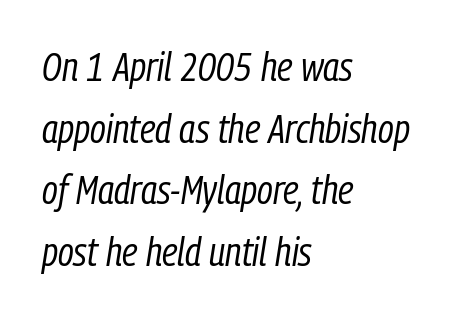
The image shows 40 px regular-weight, condensed type, italic (leaning right); set left-aligned, normal line spacing (1.54x), normal letter spacing, not underlined; low stroke contrast and a medium x-height.
